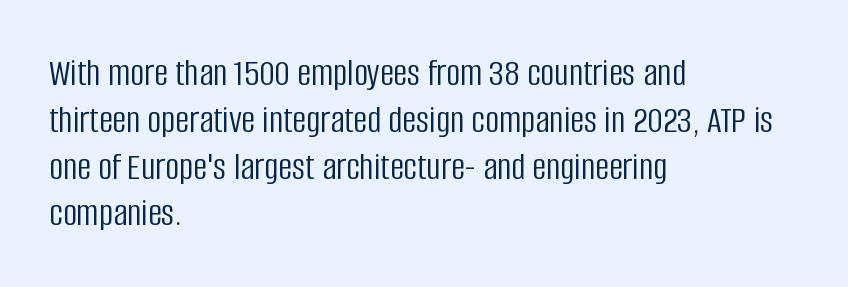
Is this a sans? Yes — the strokes have no serifs. Honestly, there is no underline to notice here at all. The passage shown is typed in a proportional face where columns would drift. Line starts are locked; line ends wander. This is not heavy type; no bold has been used. The type is set solid horizontally, with unmodified tracking.
